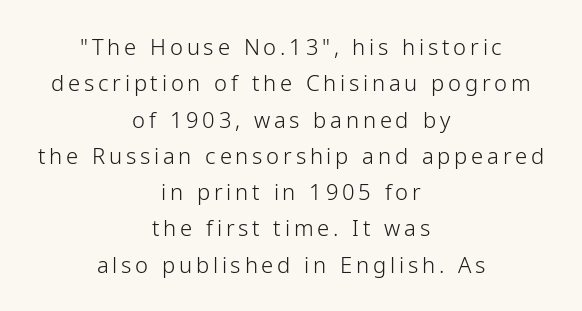
Q: Is the text bold? A: No.
Q: Is the text italic (slanted)? A: No, it is upright.
Q: Is the text underlined? A: No.
Q: How is the paragraph aligned? A: Centered.
Q: Is the spacing between lines tight, normal or loose? A: Normal.
